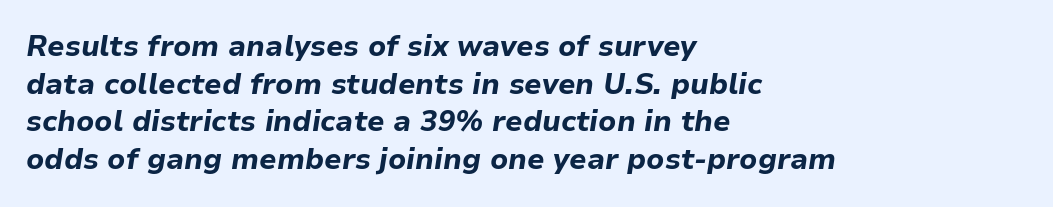
The image shows 29 px bold type, italic (leaning right); set left-aligned, normal line spacing (1.3x), normal letter spacing, not underlined; low stroke contrast and a medium x-height.
